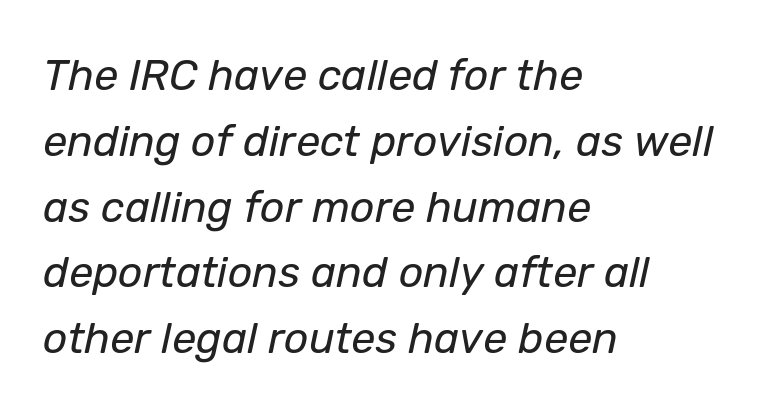
The image shows 43 px regular-weight type, italic (leaning right); set left-aligned, normal line spacing (1.53x), normal letter spacing, not underlined; low stroke contrast and a medium x-height.
